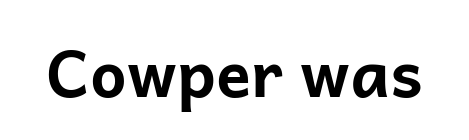
{"serif": "no", "italic": "no", "bold": "yes", "weight": "bold", "width": "normal", "stroke_contrast": "low", "x_height": "medium", "monospaced": "no", "underline": "no", "letter_spacing": "normal", "letter_spacing_em": 0.0, "glyph_px": 65}
